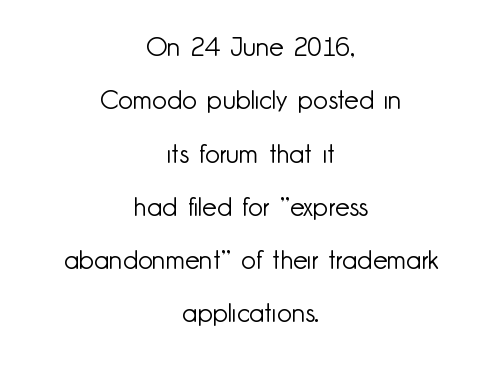
The image shows 26 px text type, upright; set centered, loose line spacing (2.05x), normal letter spacing, not underlined.
